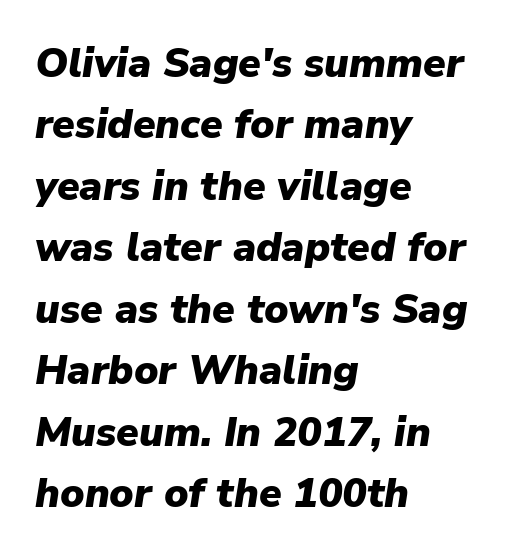
{"italic": "yes", "lean": "right", "slant_degrees": 9, "bold": "yes", "weight": "heavy", "width": "normal", "stroke_contrast": "low", "x_height": "medium", "monospaced": "no", "underline": "no", "align": "left", "line_spacing": "normal", "line_spacing_ratio": 1.5, "letter_spacing": "normal", "letter_spacing_em": 0.0, "glyph_px": 41}
